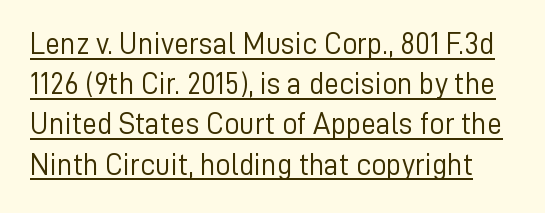
{"serif": "no", "italic": "no", "bold": "no", "weight": "light", "width": "normal", "stroke_contrast": "low", "x_height": "medium", "monospaced": "no", "underline": "yes", "line_spacing": "normal", "line_spacing_ratio": 1.34, "letter_spacing": "normal", "letter_spacing_em": 0.0, "glyph_px": 30}
